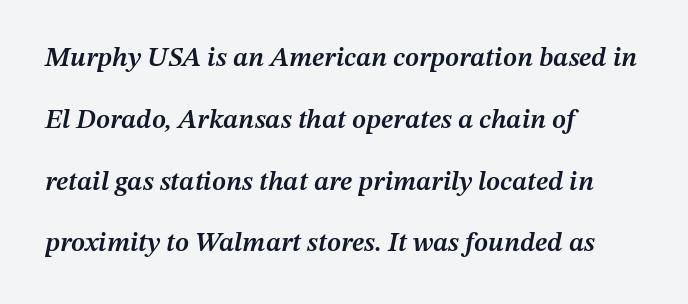
The image shows 27 px text type, italic (leaning right); set left-aligned, loose line spacing (2.29x), normal letter spacing, not underlined.
